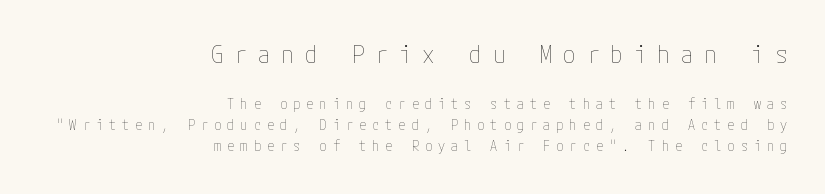
The line-height multiplier appears to be the usual default. The letterforms sit at book weight or below. Horizontally, the lines are justified to the trailing edge only. Tall strokes in this sample are plumb rather than angled. This rendering features lettering with no underline. The line texture is sparse and dotted thanks to wide tracking.
